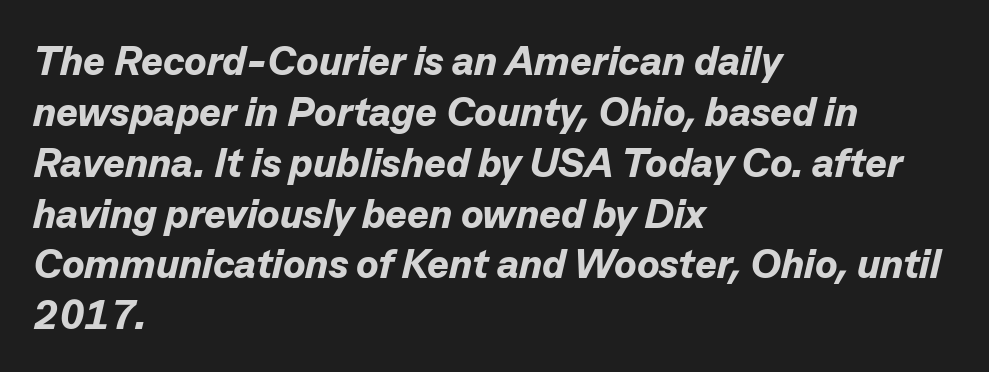
Q: Is the text bold? A: Yes.
Q: Is the text italic (slanted)? A: Yes, it leans right by about 13 degrees.
Q: Is the text underlined? A: No.
Q: How is the paragraph aligned? A: Left-aligned.
Q: Is the spacing between letters normal or unusually wide? A: Normal.
Q: Width (condensed, normal, or wide)? A: Normal.
Q: Stroke contrast? A: Low.
Q: x-height? A: Medium.
Q: Monospaced? A: No.
